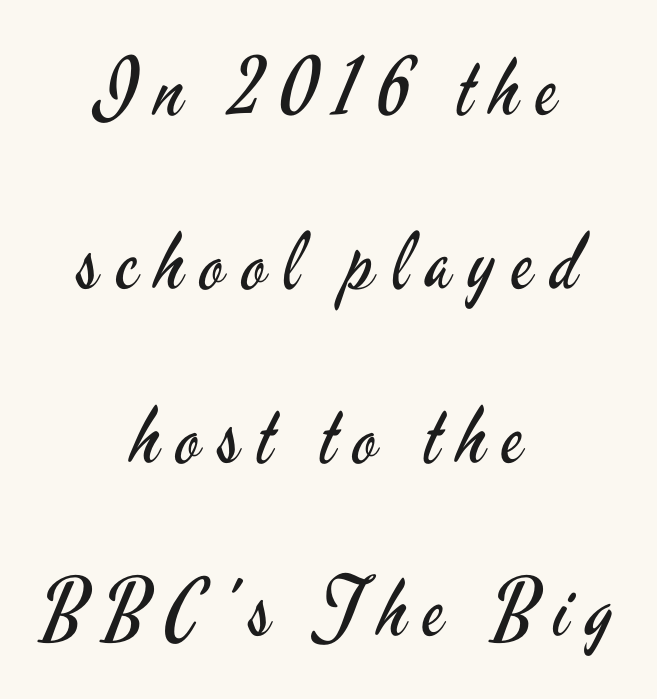
These lines are composed in type without serifs. Here the designer chose a conventional face with non-uniform glyph widths. The lines in this sample share a center point and differ in where they start and stop. Only glyphs here, with clear space below each row.
